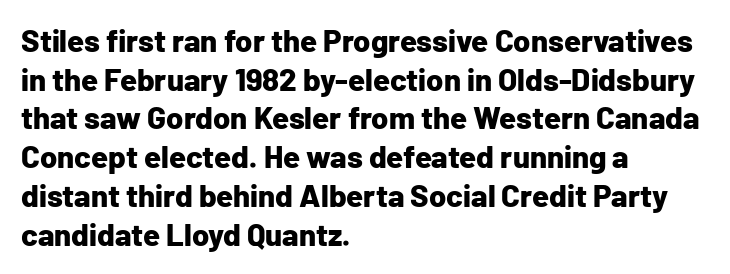
Q: Is the text bold? A: Yes.
Q: Is the text italic (slanted)? A: No, it is upright.
Q: Is the typeface a serif or a sans-serif typeface? A: Sans-serif.
Q: Is the text underlined? A: No.
Q: How is the paragraph aligned? A: Left-aligned.
Q: Is the spacing between letters normal or unusually wide? A: Normal.
Q: Is the spacing between lines tight, normal or loose? A: Normal.
Q: Width (condensed, normal, or wide)? A: Normal.
Q: Stroke contrast? A: Low.
Q: x-height? A: Medium.
Q: Monospaced? A: No.
